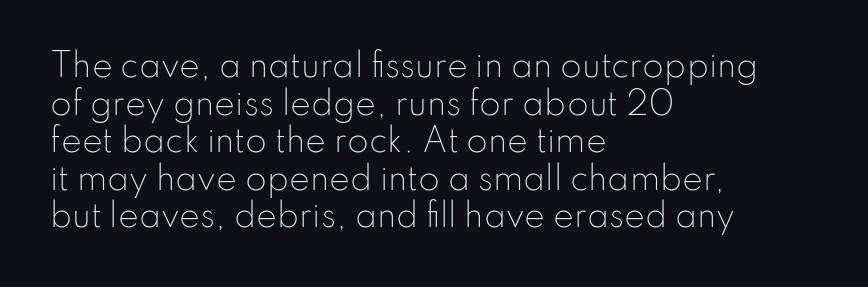
Beneath every word, the page is bare. Nope, not italic — everything's standing straight. No extra ink here — the face is not bold. Reading down the block, your eye returns to a fixed left position each line. Students, note that the glyphs here touch the page at normal intervals.
